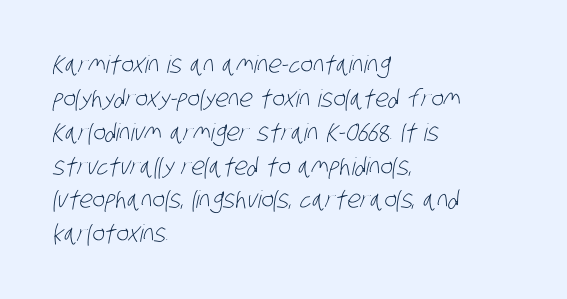
The image shows 24 px text type; set left-aligned, normal line spacing (1.41x), normal letter spacing, not underlined.
